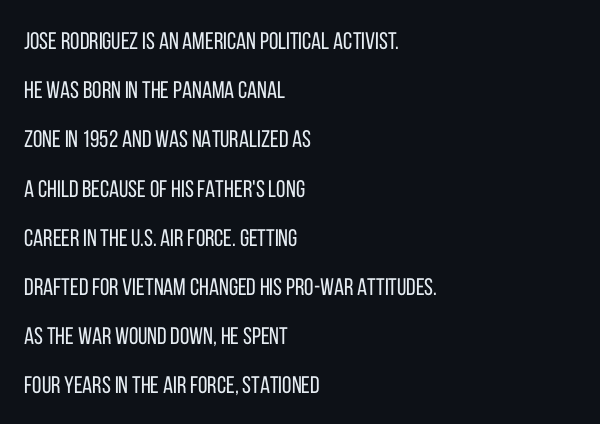
The image shows 24 px text type, upright; set left-aligned, loose line spacing (2.05x), normal letter spacing, not underlined.
